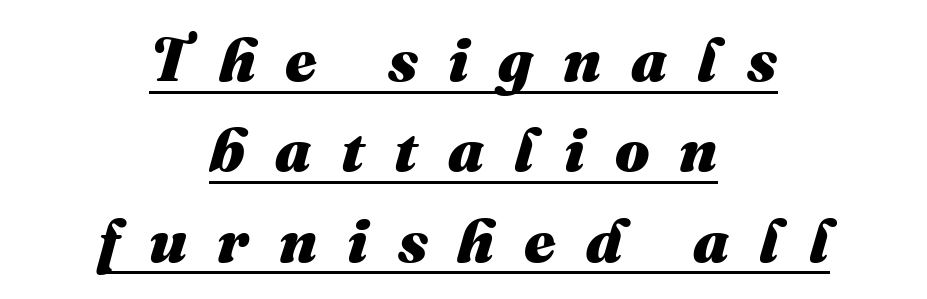
Q: Is the text bold? A: Yes.
Q: Is the text italic (slanted)? A: Yes, it leans right by about 16 degrees.
Q: Is the text underlined? A: Yes.
Q: How is the paragraph aligned? A: Centered.
Q: Is the spacing between letters normal or unusually wide? A: Unusually wide.
Q: Is the spacing between lines tight, normal or loose? A: Normal.
Q: Width (condensed, normal, or wide)? A: Normal.
Q: Stroke contrast? A: Medium.
Q: x-height? A: Medium.
Q: Monospaced? A: No.
